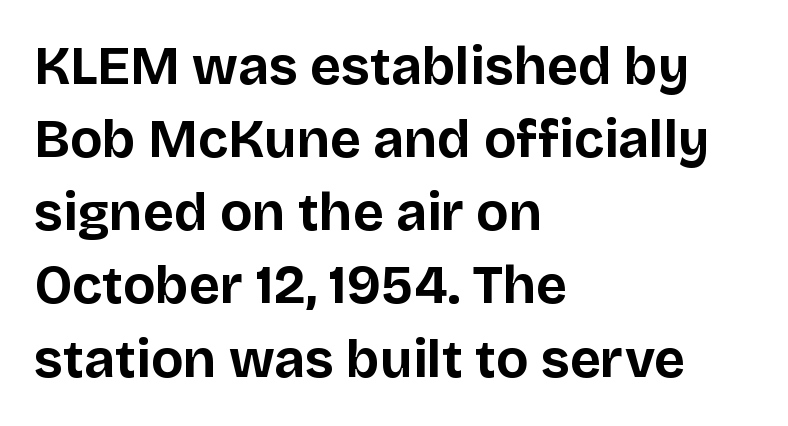
Nobody touched the tracking dial on this one. Has an underline been added? It has not. This is roman type, the default non-slanted kind. Students, this is bold: see how much ink each stroke carries. Is this a fixed-width face? No — the glyphs have proportional, varying widths. Does the leading feel generous? No, just average.
